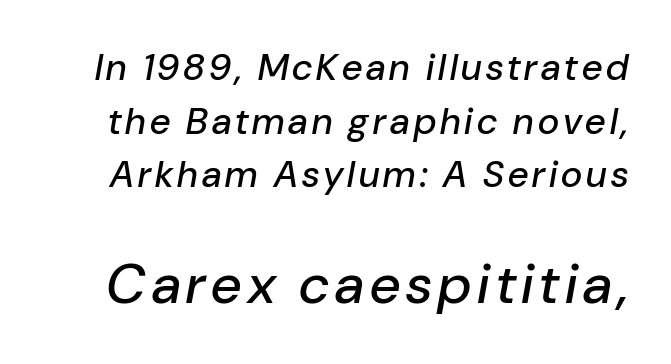
No word sits above an underline. The space between consecutive lines is moderate. Would a proofreader flag this as italicized? Yes. Size contrast runs from small at the top to large at the bottom. Do the characters align in a grid? No, the font is proportional.
